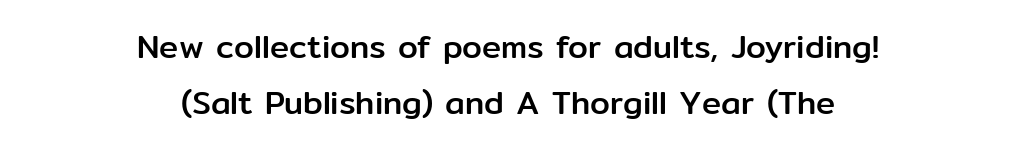
Q: Is the text italic (slanted)? A: No, it is upright.
Q: Is the typeface a serif or a sans-serif typeface? A: Sans-serif.
Q: Is the text underlined? A: No.
Q: How is the paragraph aligned? A: Centered.
Q: Is the spacing between letters normal or unusually wide? A: Normal.
Q: Width (condensed, normal, or wide)? A: Normal.
Q: Stroke contrast? A: Low.
Q: x-height? A: Medium.
Q: Monospaced? A: No.
